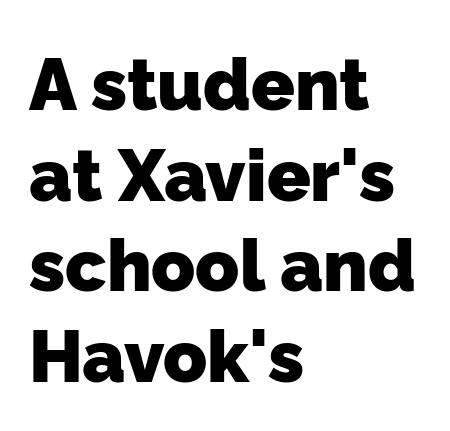
{"serif": "no", "bold": "yes", "weight": "heavy", "width": "normal", "stroke_contrast": "low", "x_height": "medium", "monospaced": "no", "underline": "no", "align": "left", "line_spacing": "normal", "line_spacing_ratio": 1.26, "letter_spacing": "normal", "letter_spacing_em": 0.0, "glyph_px": 72}
